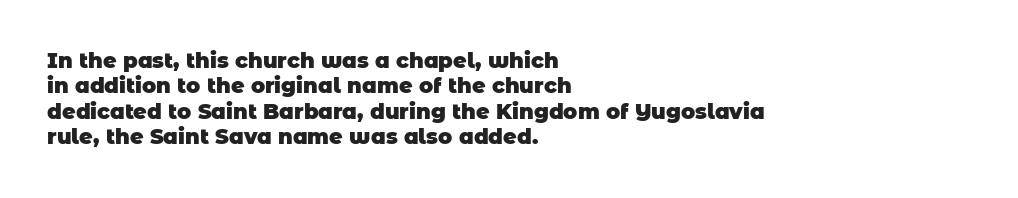
{"bold": "yes", "underline": "no", "align": "left", "line_spacing_ratio": 1.21, "letter_spacing": "normal", "letter_spacing_em": 0.0, "glyph_px": 21}
